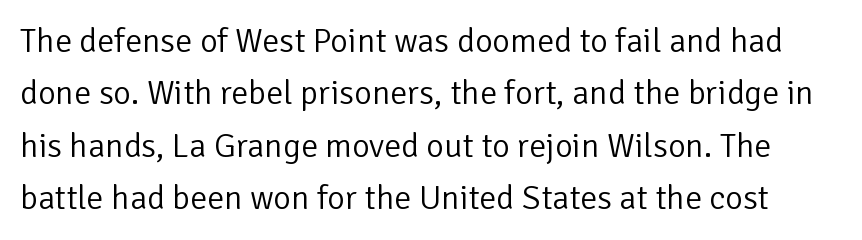
The image shows 34 px light sans-serif type, upright; set normal line spacing (1.54x), normal letter spacing, not underlined; low stroke contrast and a medium x-height.
